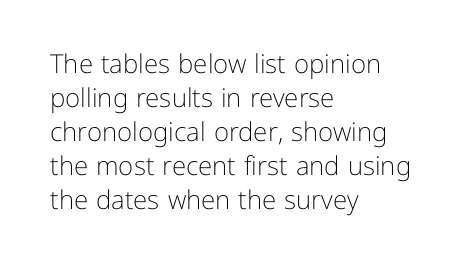
{"italic": "no", "bold": "no", "underline": "no", "align": "left", "line_spacing": "normal", "line_spacing_ratio": 1.31, "letter_spacing": "normal", "letter_spacing_em": 0.0, "glyph_px": 26}
